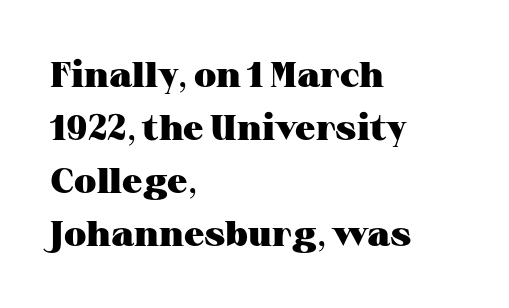
The image shows 36 px heavy, wide serif type, upright; set left-aligned, normal line spacing (1.47x), normal letter spacing, not underlined; medium stroke contrast and a medium x-height.
